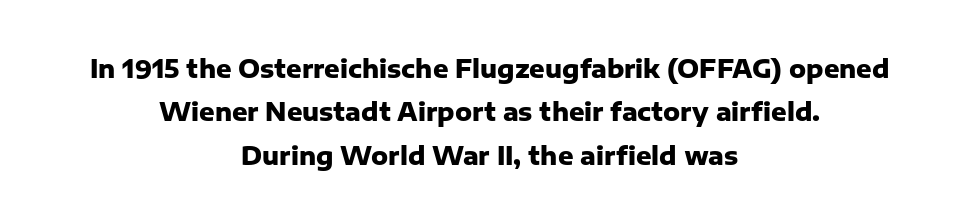
Words float on clear page, feet unadorned. Glyph-to-glyph distance matches everyday printed text. Compared with an ordinary text face, these strokes are far heavier — a full bold. This rendering uses center alignment, leaving both contours irregular but symmetric. The letters stand upright; this is a roman face.
